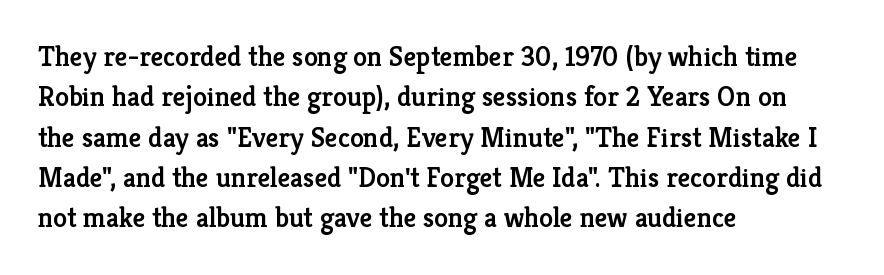
{"serif": "yes", "italic": "no", "bold": "semi", "weight": "semibold", "width": "normal", "stroke_contrast": "low", "x_height": "medium", "monospaced": "no", "underline": "no", "align": "left", "line_spacing": "normal", "line_spacing_ratio": 1.44, "letter_spacing": "normal", "letter_spacing_em": 0.0, "glyph_px": 28}
